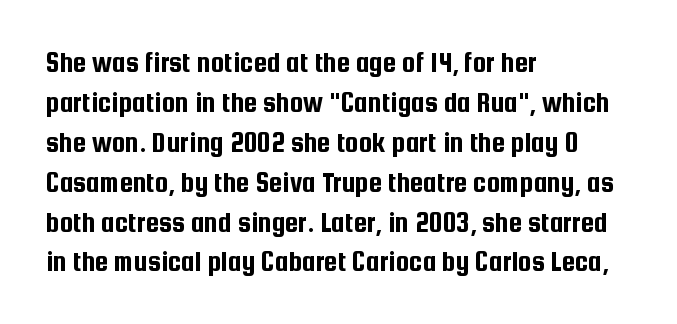
Beneath every word, the page is bare. The font family rendered here belongs to the sans-serif group. Ascenders rise straight up at ninety degrees. The rag falls on the right side of this text block. Here the designer chose a conventional face with non-uniform glyph widths. Tracking here is standard; glyphs follow each other at the usual distance.
